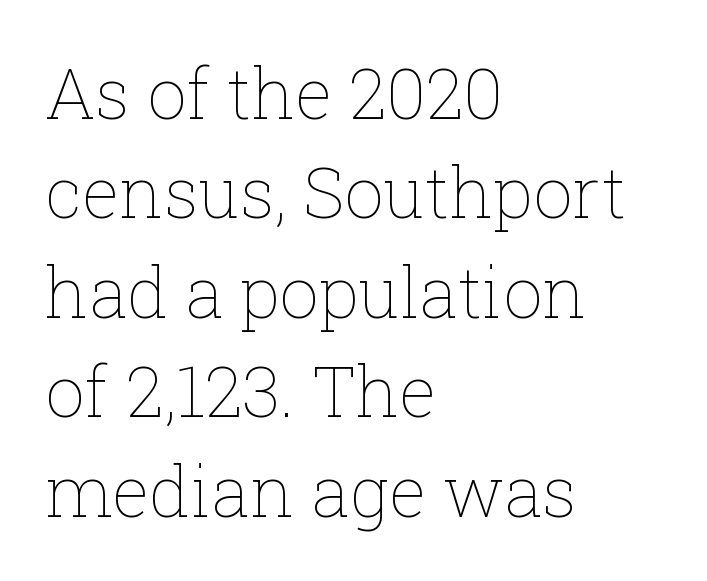
{"italic": "no", "bold": "no", "weight": "thin", "width": "normal", "stroke_contrast": "low", "x_height": "medium", "monospaced": "no", "underline": "no", "align": "left", "line_spacing": "normal", "line_spacing_ratio": 1.42, "letter_spacing": "normal", "letter_spacing_em": 0.0, "glyph_px": 70}
